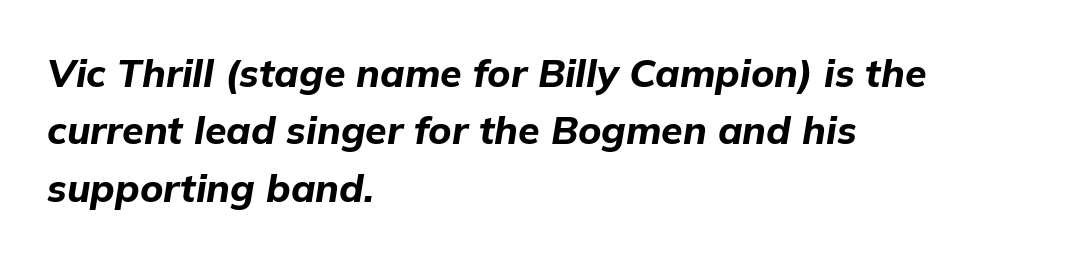
The image shows 39 px bold type, italic (leaning right); set left-aligned, normal line spacing (1.47x), normal letter spacing, not underlined; low stroke contrast and a medium x-height.
